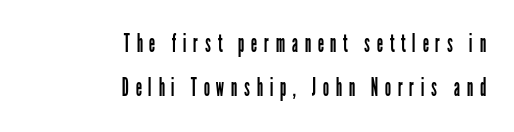
{"italic": "no", "bold": "no", "underline": "no", "align": "right", "line_spacing_ratio": 1.77, "letter_spacing": "wide", "letter_spacing_em": 0.26, "glyph_px": 25}
